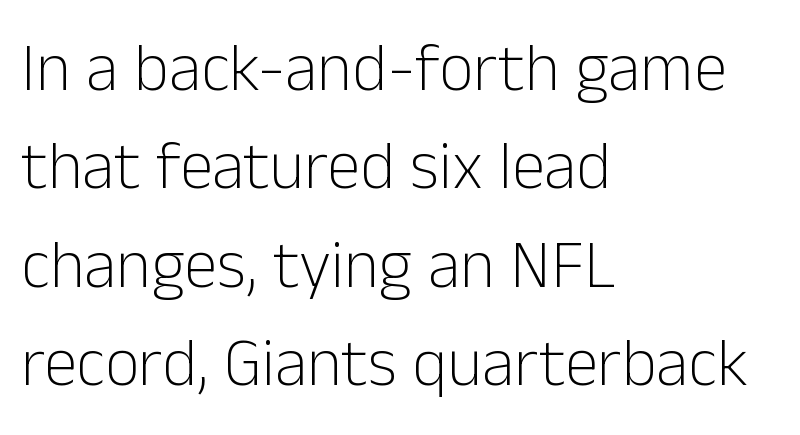
Q: Is the text bold? A: No.
Q: Is the text italic (slanted)? A: No, it is upright.
Q: Is the typeface a serif or a sans-serif typeface? A: Sans-serif.
Q: Is the text underlined? A: No.
Q: How is the paragraph aligned? A: Left-aligned.
Q: Is the spacing between letters normal or unusually wide? A: Normal.
Q: Is the spacing between lines tight, normal or loose? A: Normal.
Q: Width (condensed, normal, or wide)? A: Normal.
Q: Stroke contrast? A: Low.
Q: x-height? A: Medium.
Q: Monospaced? A: No.
